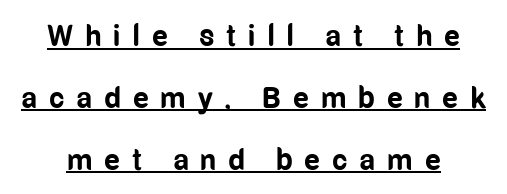
The image shows 30 px bold, condensed sans-serif type, upright; set loose line spacing (2.06x), unusually wide letter spacing (+0.39 em), underlined; low stroke contrast and a medium x-height.
